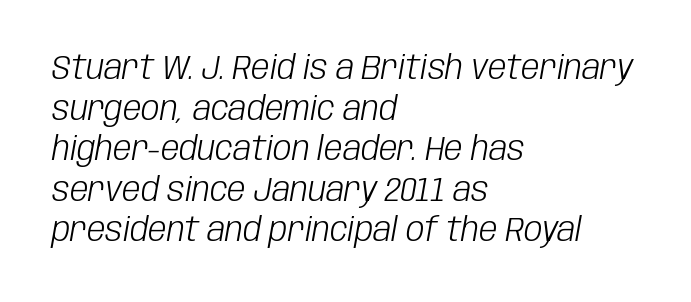
Q: Is the text bold? A: No.
Q: Is the text italic (slanted)? A: Yes, it leans right by about 10 degrees.
Q: Is the text underlined? A: No.
Q: How is the paragraph aligned? A: Left-aligned.
Q: Is the spacing between letters normal or unusually wide? A: Normal.
Q: Width (condensed, normal, or wide)? A: Condensed.
Q: Stroke contrast? A: Low.
Q: x-height? A: Large.
Q: Monospaced? A: No.
